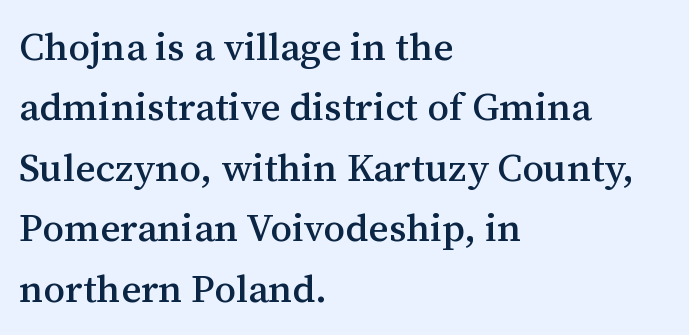
The image shows 39 px serif type, upright; set left-aligned, normal line spacing (1.55x), normal letter spacing, not underlined; medium stroke contrast and a medium x-height.
